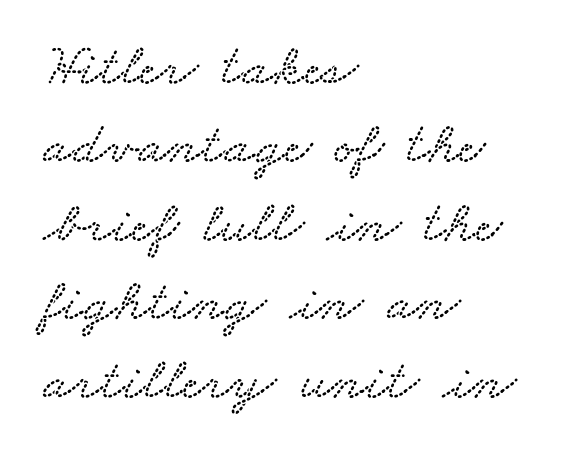
The image shows 59 px wide type; set left-aligned, normal line spacing (1.33x), normal letter spacing, not underlined; low stroke contrast and a small x-height.
